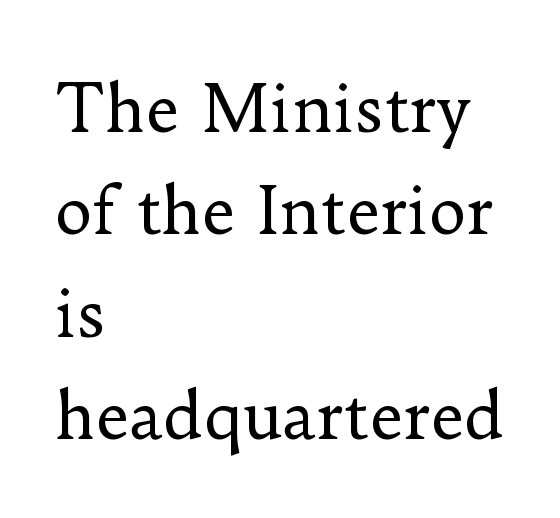
{"serif": "yes", "italic": "no", "bold": "no", "weight": "regular", "width": "normal", "stroke_contrast": "low", "x_height": "small", "monospaced": "no", "underline": "no", "align": "left", "line_spacing": "normal", "line_spacing_ratio": 1.6, "letter_spacing": "normal", "letter_spacing_em": 0.0, "glyph_px": 64}
